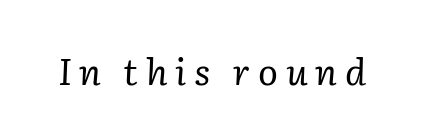
Italic: yes, the glyphs are oblique. Note the varied advance widths — an 'i' is clearly narrower than an 'm'. Caption: expanded tracking, letters set apart. This sample uses a serif face.
